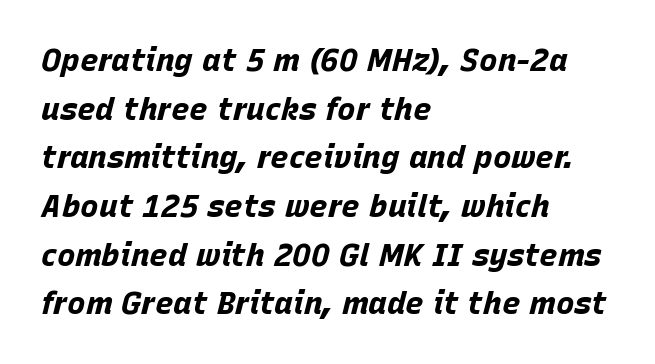
Q: Is the text bold? A: Yes.
Q: Is the text italic (slanted)? A: Yes, it leans right by about 15 degrees.
Q: Is the text underlined? A: No.
Q: How is the paragraph aligned? A: Left-aligned.
Q: Is the spacing between letters normal or unusually wide? A: Normal.
Q: Is the spacing between lines tight, normal or loose? A: Normal.
Q: Width (condensed, normal, or wide)? A: Normal.
Q: Stroke contrast? A: Low.
Q: x-height? A: Large.
Q: Monospaced? A: No.
